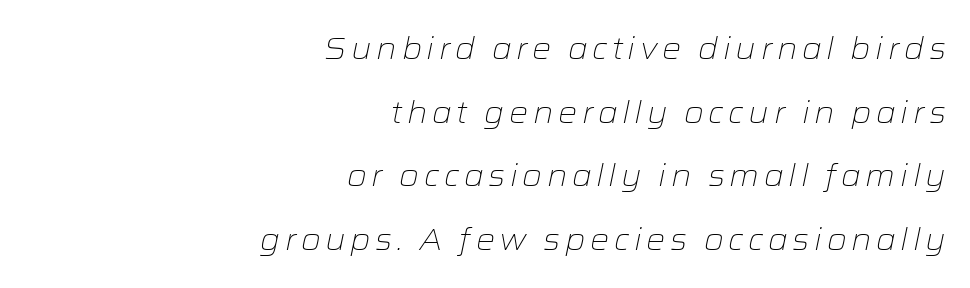
Q: Is the text bold? A: No.
Q: Is the text italic (slanted)? A: Yes, it leans right by about 12 degrees.
Q: Is the text underlined? A: No.
Q: How is the paragraph aligned? A: Right-aligned.
Q: Is the spacing between lines tight, normal or loose? A: Loose.
Q: Width (condensed, normal, or wide)? A: Wide.
Q: Stroke contrast? A: Low.
Q: x-height? A: Medium.
Q: Monospaced? A: No.
